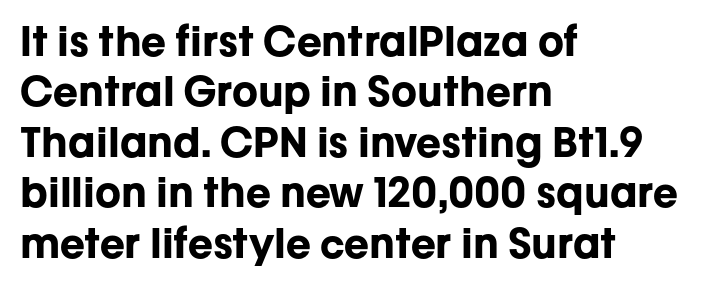
{"serif": "no", "italic": "no", "bold": "yes", "weight": "bold", "width": "normal", "stroke_contrast": "low", "x_height": "medium", "monospaced": "no", "underline": "no", "align": "left", "line_spacing_ratio": 1.23, "letter_spacing": "normal", "letter_spacing_em": 0.0, "glyph_px": 41}
